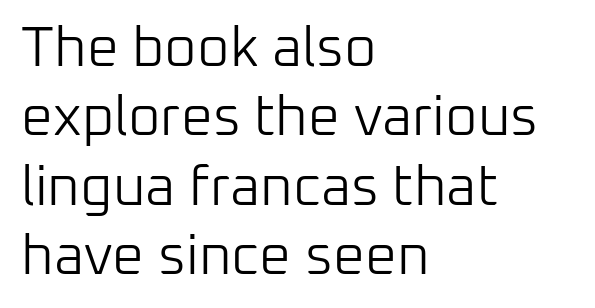
Weight: regular or lighter. Any mark beneath the type? The region is blank. Looks like regular typesetting: each glyph gets only the width it needs. Ascenders rise straight up at ninety degrees.
